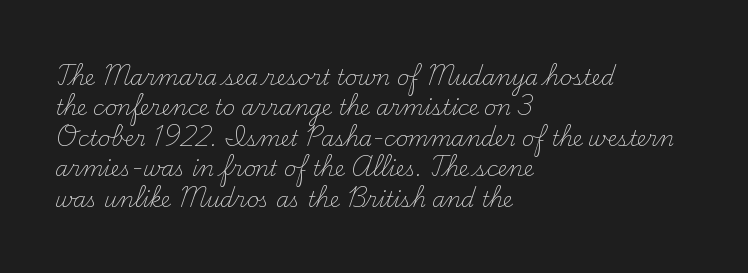
Q: Is the text bold? A: No.
Q: Is the text italic (slanted)? A: Yes.
Q: Is the text underlined? A: No.
Q: How is the paragraph aligned? A: Left-aligned.
Q: Is the spacing between letters normal or unusually wide? A: Normal.
Q: Is the spacing between lines tight, normal or loose? A: Normal.
